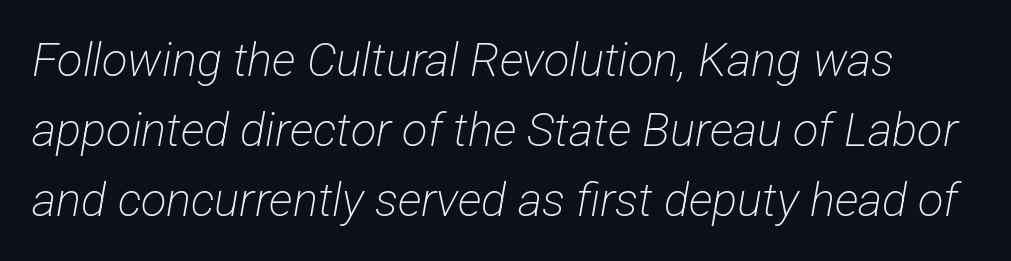
The image shows 47 px light, condensed sans-serif type; set normal line spacing (1.49x), normal letter spacing, not underlined; low stroke contrast and a medium x-height.
